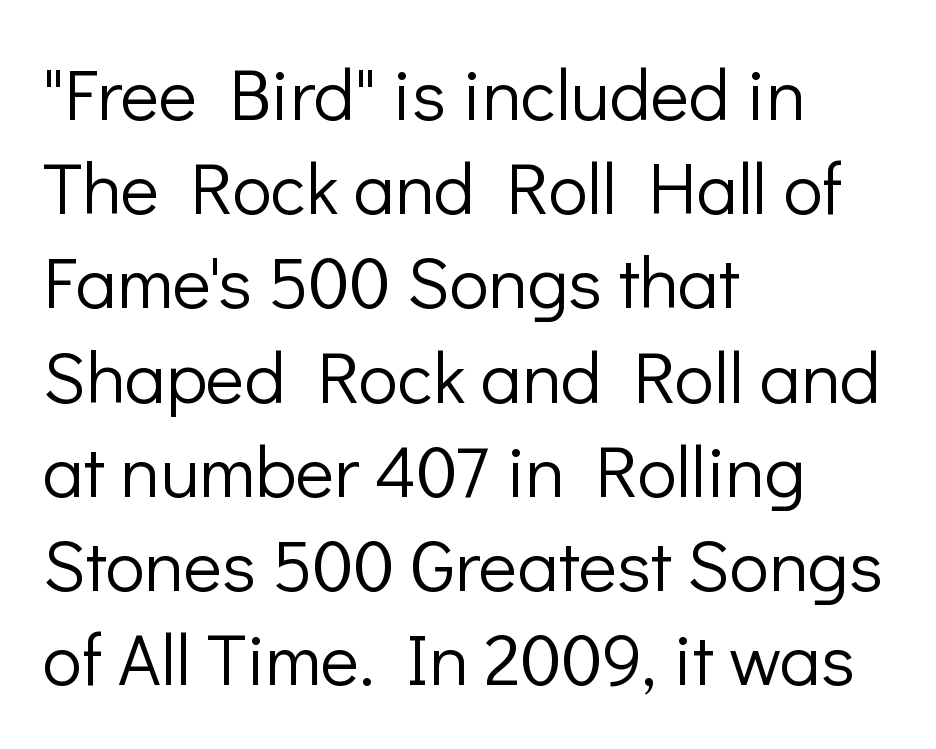
{"serif": "no", "italic": "no", "bold": "no", "weight": "light", "width": "normal", "stroke_contrast": "low", "x_height": "medium", "monospaced": "no", "underline": "no", "align": "left", "line_spacing": "normal", "line_spacing_ratio": 1.29, "letter_spacing": "normal", "letter_spacing_em": 0.0, "glyph_px": 73}
